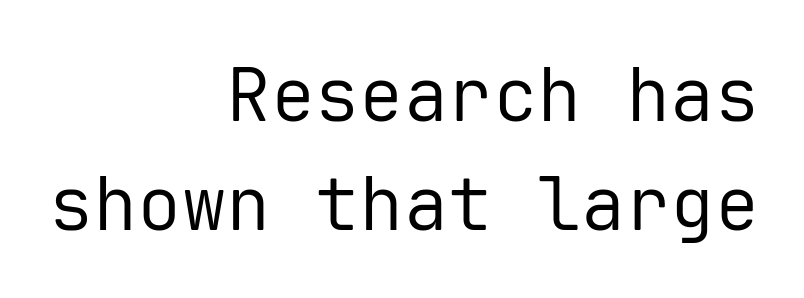
{"serif": "no", "italic": "no", "bold": "no", "weight": "regular", "width": "normal", "stroke_contrast": "low", "x_height": "medium", "monospaced": "yes", "underline": "no", "align": "right", "line_spacing": "normal", "line_spacing_ratio": 1.47, "letter_spacing": "normal", "letter_spacing_em": 0.0, "glyph_px": 74}
